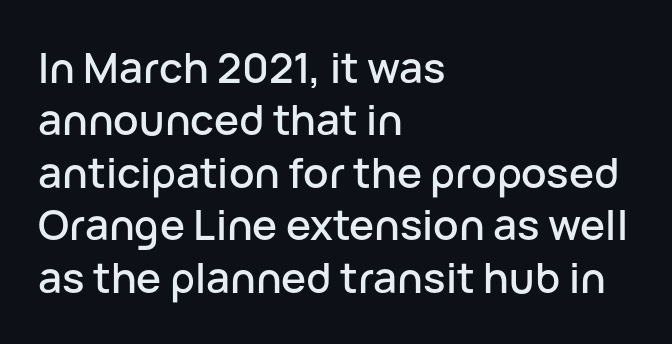
Note the varied advance widths — an 'i' is clearly narrower than an 'm'. The face used here is rendered with its standard letterfit. It's the straight-up-and-down kind of type. The typeface chosen for these lines omits serifs. The designer left line spacing at the default. Unmarked baselines from the first word to the last.
